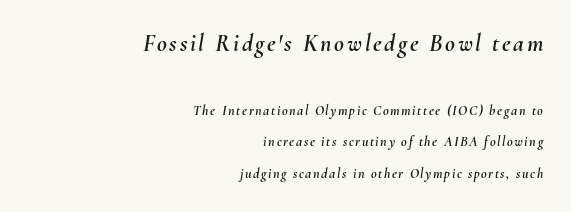
Q: Is the text italic (slanted)? A: Yes, it leans right by about 10 degrees.
Q: Is the text underlined? A: No.
Q: How is the paragraph aligned? A: Right-aligned.
Q: Is the spacing between lines tight, normal or loose? A: Loose.
Q: Which block of text is set in a larger size, the first (top) or the second (bottom)? A: The first (top) one.
